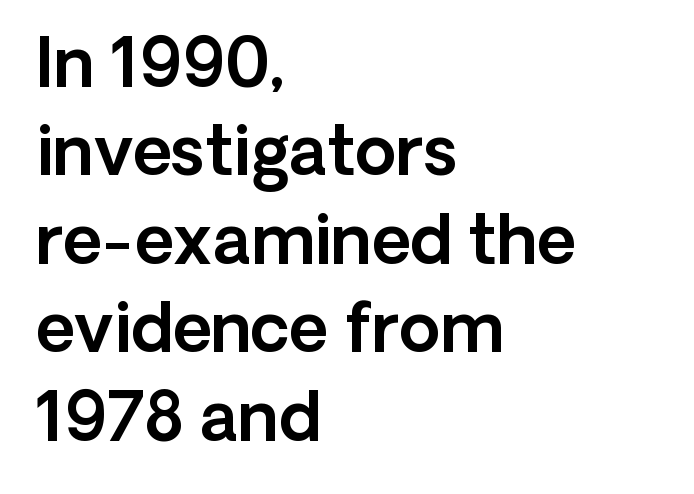
Vertically, the passage feels balanced, rows spaced as you'd expect. The glyphs are unaccompanied by any horizontal stroke below them. This sample uses a sans-serif face. The passage shown is typed in a proportional face where columns would drift. You can tell it's not italic because the verticals are truly vertical.
